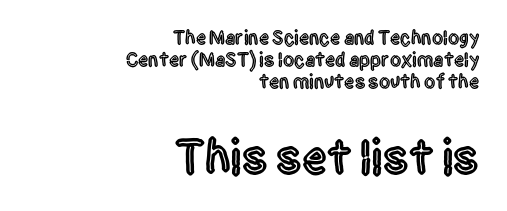
{"serif": "no", "italic": "no", "width": "condensed", "x_height": "large", "monospaced": "no", "underline": "no", "align": "right", "line_spacing": "tight", "line_spacing_ratio": 1.09, "letter_spacing": "normal", "letter_spacing_em": 0.0, "larger_block": "second", "size_ratio": 2.45, "glyph_px": 49}
